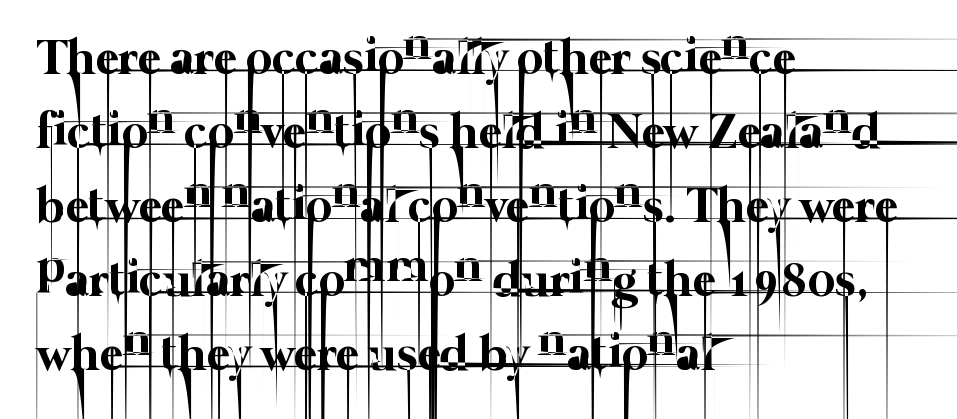
Where is the straight margin? On the left. The area under the type is left untouched. These lines are rendered in a variable-pitch font. No extra tracking has been applied to these lines. Is the stroke heavy? The answer is a plain regular-or-lighter. Leading matches the norm, producing a regular column.
